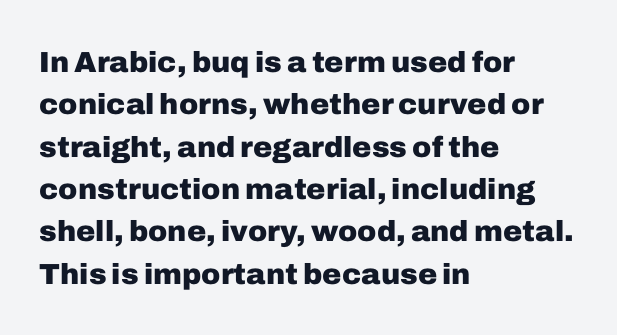
The image shows 29 px heavy sans-serif type, upright; set left-aligned, normal line spacing (1.46x), normal letter spacing, not underlined; low stroke contrast and a medium x-height.
